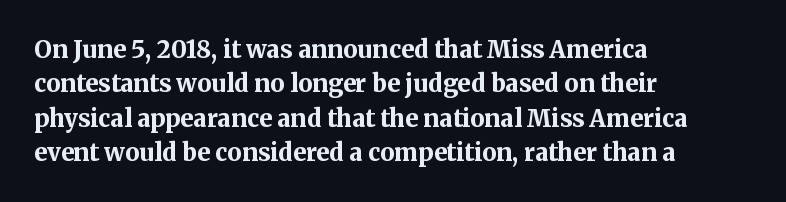
Q: Is the text bold? A: Yes.
Q: Is the text italic (slanted)? A: No, it is upright.
Q: Is the text underlined? A: No.
Q: How is the paragraph aligned? A: Left-aligned.
Q: Is the spacing between letters normal or unusually wide? A: Normal.
Q: Is the spacing between lines tight, normal or loose? A: Normal.
